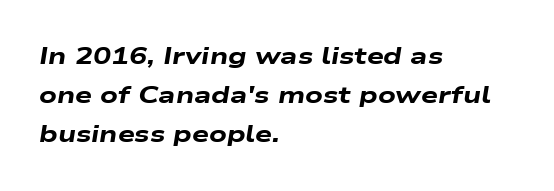
Standard letterfit; no display-style spreading of the glyphs. Observe the lean: these are italic letterforms. The foot of each line stays bare and open. The line-height multiplier appears to be the usual default.
